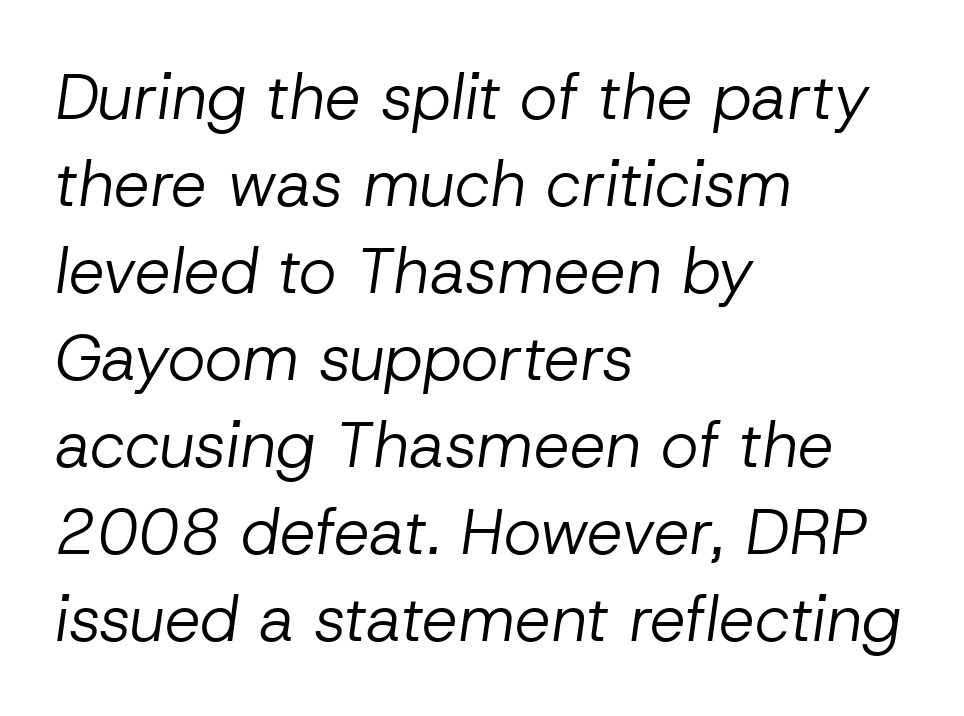
The image shows 64 px regular-weight type, italic (leaning right); set left-aligned, normal line spacing (1.36x), normal letter spacing, not underlined; low stroke contrast and a medium x-height.
